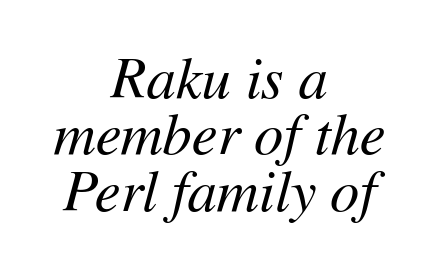
{"italic": "yes", "lean": "right", "slant_degrees": 11, "bold": "no", "weight": "regular", "width": "normal", "stroke_contrast": "medium", "x_height": "medium", "monospaced": "no", "underline": "no", "align": "center", "line_spacing": "tight", "line_spacing_ratio": 0.97, "letter_spacing": "normal", "letter_spacing_em": 0.0, "glyph_px": 58}
